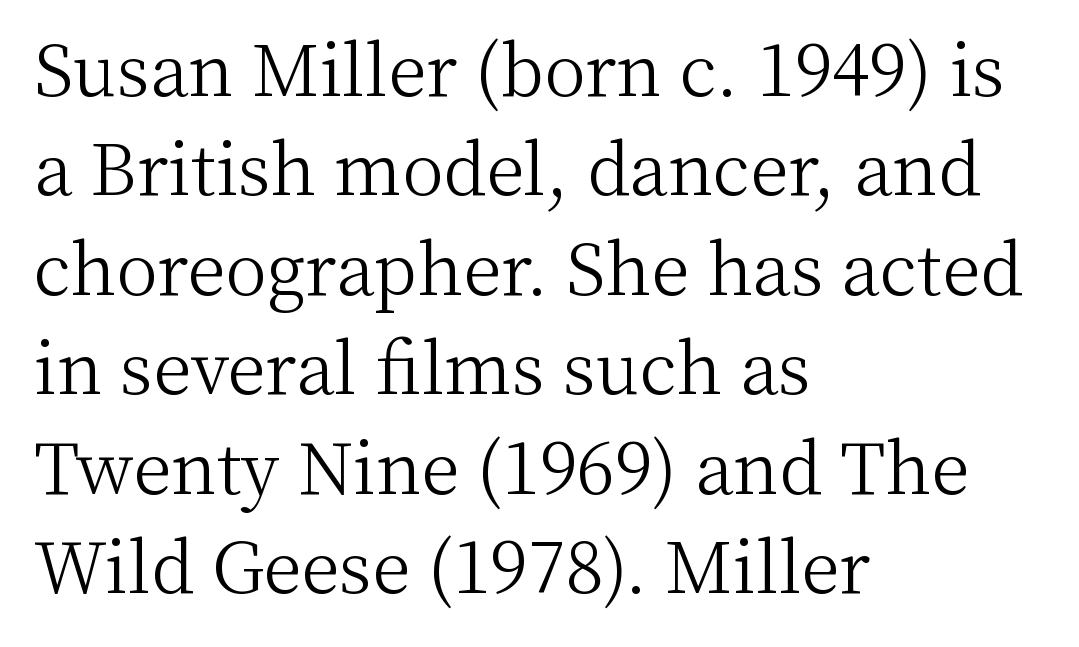
{"serif": "yes", "italic": "no", "bold": "no", "weight": "light", "width": "normal", "stroke_contrast": "medium", "x_height": "medium", "monospaced": "no", "underline": "no", "align": "left", "line_spacing": "normal", "line_spacing_ratio": 1.42, "letter_spacing": "normal", "letter_spacing_em": 0.0, "glyph_px": 70}
